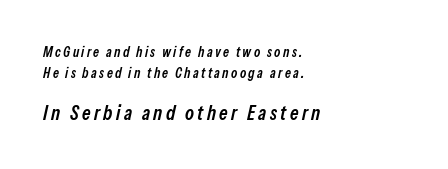
Each row of text sits above clean, open space. Each glyph is drawn with semibold strokes, heavier than normal yet not fully bold. Where is the straight margin? On the left. The font's italic variant was chosen for this text. Vertically, the passage feels balanced, rows spaced as you'd expect.
